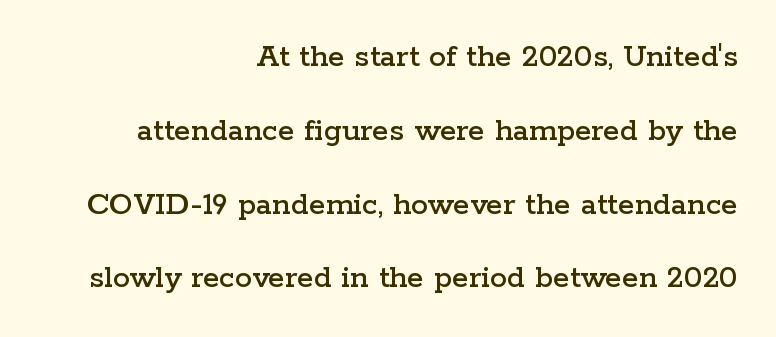
{"serif": "yes", "italic": "no", "width": "wide", "stroke_contrast": "low", "x_height": "medium", "monospaced": "no", "underline": "no", "align": "right", "line_spacing": "loose", "line_spacing_ratio": 2.17, "letter_spacing": "normal", "letter_spacing_em": 0.0, "glyph_px": 34}
